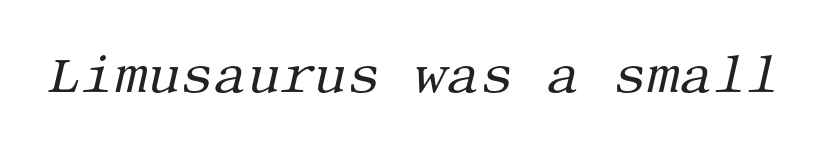
{"serif": "yes", "italic": "yes", "lean": "right", "slant_degrees": 13, "bold": "no", "weight": "regular", "width": "normal", "stroke_contrast": "medium", "x_height": "large", "underline": "no", "letter_spacing": "normal", "letter_spacing_em": 0.0, "glyph_px": 52}
